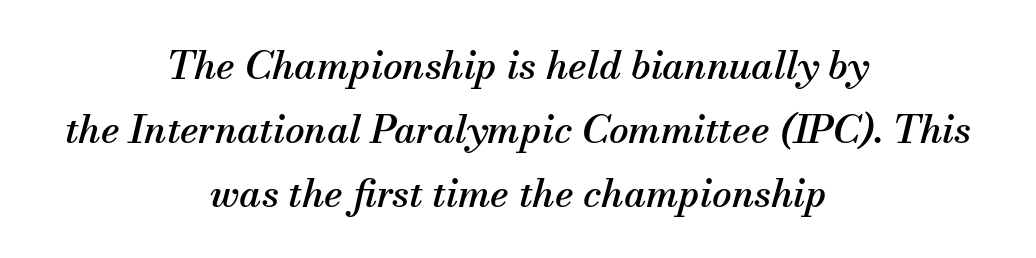
Q: Is the text italic (slanted)? A: Yes, it leans right by about 13 degrees.
Q: Is the typeface a serif or a sans-serif typeface? A: Serif.
Q: Is the text underlined? A: No.
Q: How is the paragraph aligned? A: Centered.
Q: Is the spacing between letters normal or unusually wide? A: Normal.
Q: Is the spacing between lines tight, normal or loose? A: Normal.
Q: Width (condensed, normal, or wide)? A: Normal.
Q: Stroke contrast? A: Medium.
Q: x-height? A: Small.
Q: Monospaced? A: No.
